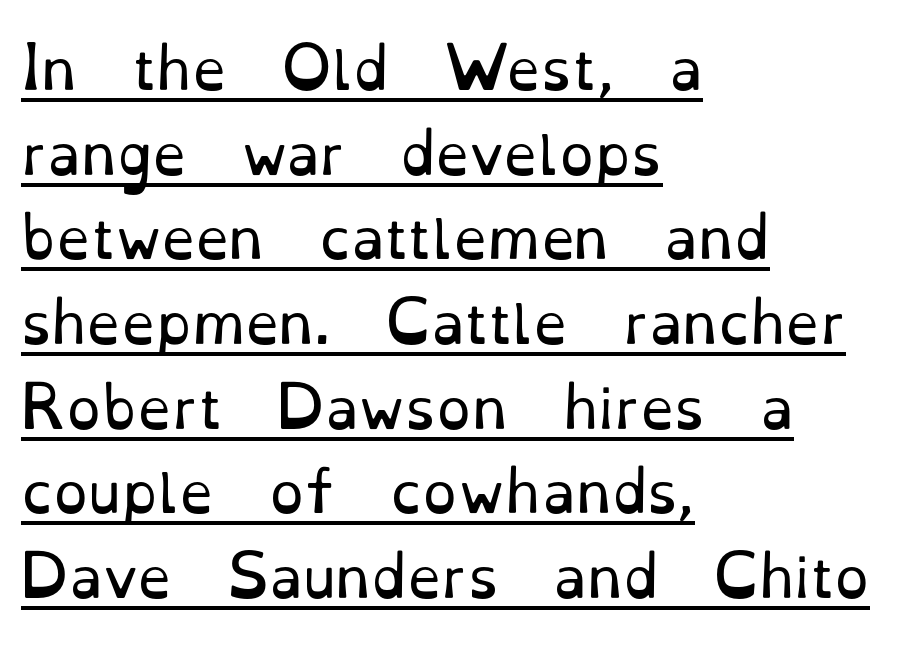
The image shows 55 px regular-weight type, upright; set left-aligned, normal line spacing (1.54x), normal letter spacing, underlined; low stroke contrast and a small x-height.
